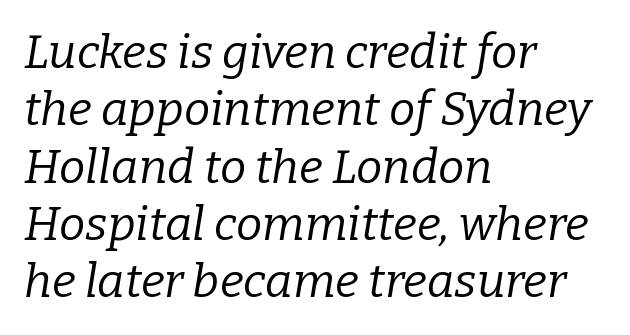
The typesetting does not lean heavy: it is not bold. You could not count columns in this text — the font is proportionally spaced. Short note: letters normally spaced. Slant detected: the letters are inclined. What kind of face is this? One with serifs. The gap between lines stays unmarked.
